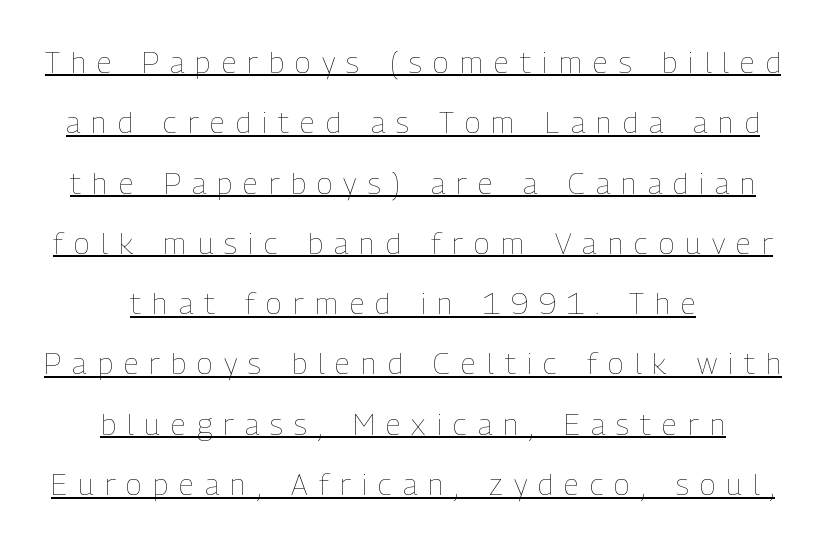
Between one letter and the next there's a generous, obvious gap. A baseline rule has been typeset under these characters. The letters advance in unequal steps, a hallmark of proportional type. Ink coverage per letter is moderate at most. Which margin do the lines hug? Neither — every line sits in the middle. The letters stand straight up with perfectly vertical stems.
